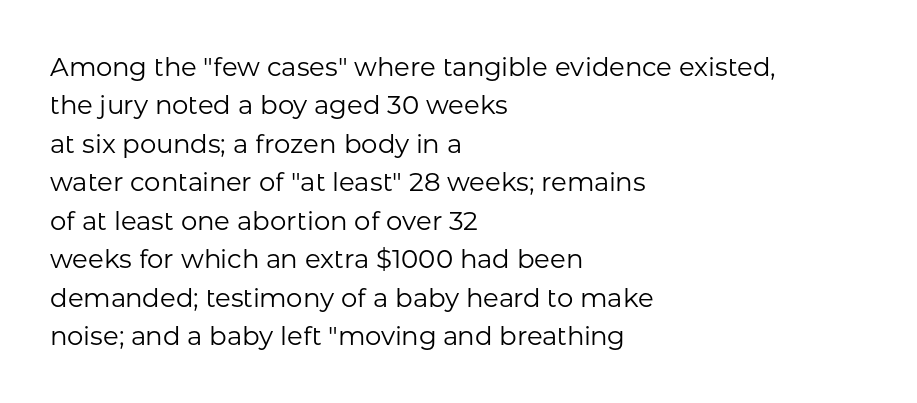
{"italic": "no", "bold": "no", "underline": "no", "align": "left", "line_spacing": "normal", "line_spacing_ratio": 1.48, "letter_spacing": "normal", "letter_spacing_em": 0.0, "glyph_px": 26}
